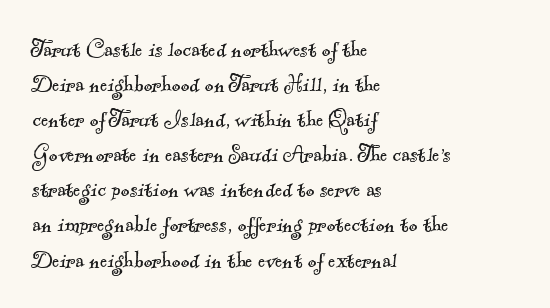
The image shows 27 px text type; set left-aligned, normal line spacing (1.3x), normal letter spacing, not underlined.
